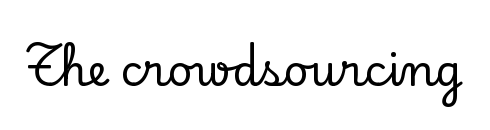
{"serif": "yes", "italic": "no", "width": "normal", "stroke_contrast": "low", "x_height": "small", "monospaced": "no", "underline": "no", "letter_spacing": "normal", "letter_spacing_em": 0.0, "glyph_px": 43}
